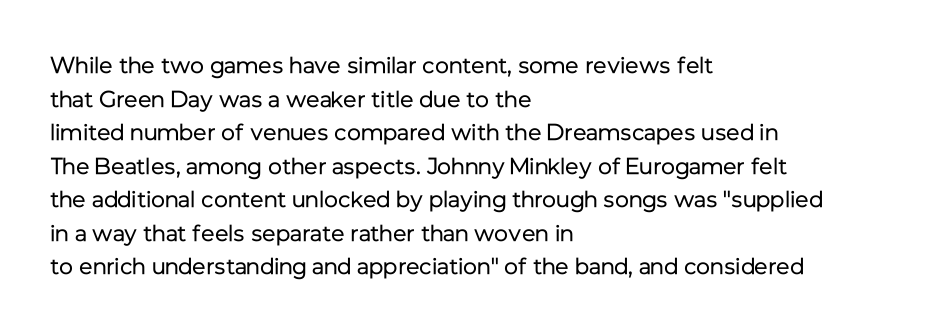
{"italic": "no", "bold": "no", "underline": "no", "align": "left", "line_spacing": "normal", "line_spacing_ratio": 1.46, "letter_spacing": "normal", "letter_spacing_em": 0.0, "glyph_px": 23}
